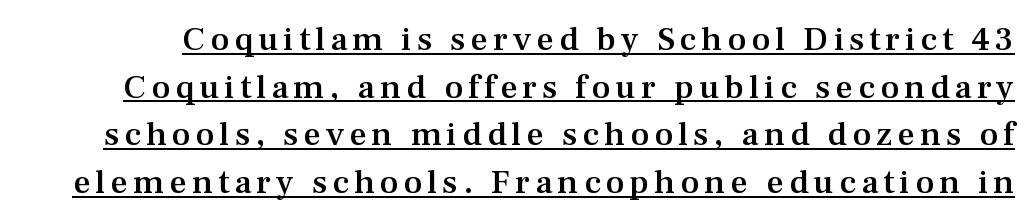
{"serif": "yes", "italic": "no", "bold": "semi", "weight": "semibold", "width": "normal", "stroke_contrast": "medium", "x_height": "medium", "monospaced": "no", "underline": "yes", "line_spacing": "normal", "line_spacing_ratio": 1.4, "glyph_px": 34}
